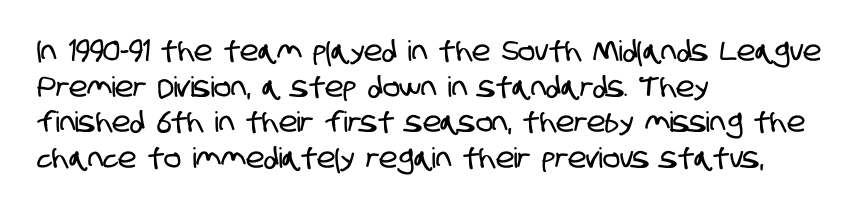
The image shows 28 px condensed sans-serif type; set left-aligned, normal line spacing (1.27x), normal letter spacing, not underlined; low stroke contrast and a large x-height.
